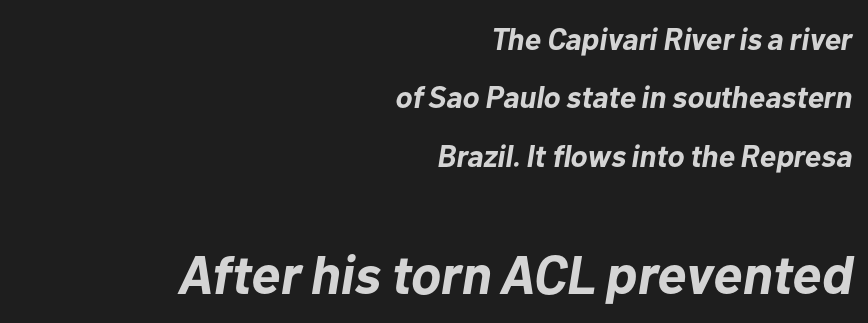
{"italic": "yes", "lean": "right", "slant_degrees": 10, "bold": "yes", "weight": "bold", "width": "normal", "stroke_contrast": "low", "x_height": "medium", "monospaced": "no", "underline": "no", "align": "right", "line_spacing_ratio": 1.88, "letter_spacing": "normal", "letter_spacing_em": 0.0, "larger_block": "second", "size_ratio": 1.77, "glyph_px": 55}
